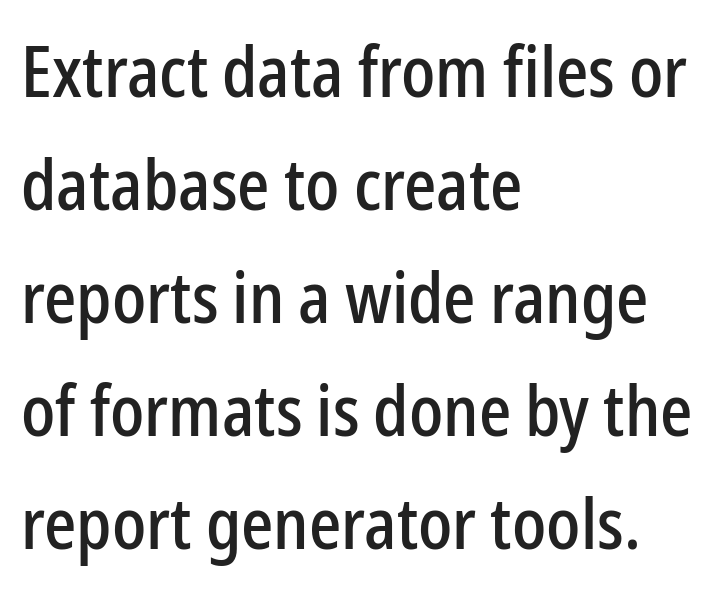
Q: Is the text italic (slanted)? A: No, it is upright.
Q: Is the typeface a serif or a sans-serif typeface? A: Sans-serif.
Q: Is the text underlined? A: No.
Q: How is the paragraph aligned? A: Left-aligned.
Q: Is the spacing between letters normal or unusually wide? A: Normal.
Q: Is the spacing between lines tight, normal or loose? A: Normal.
Q: Width (condensed, normal, or wide)? A: Condensed.
Q: Stroke contrast? A: Low.
Q: x-height? A: Medium.
Q: Monospaced? A: No.
